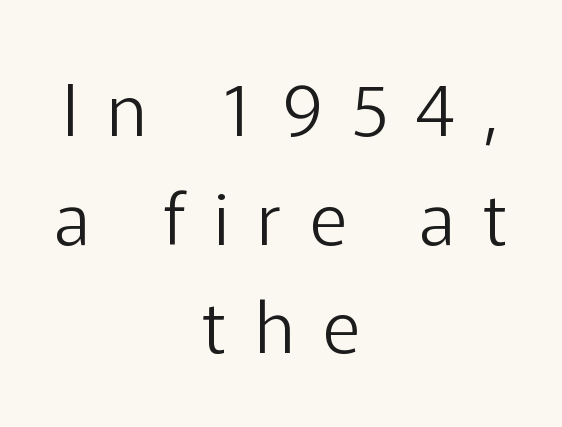
Q: Is the text bold? A: No.
Q: Is the text italic (slanted)? A: No, it is upright.
Q: Is the typeface a serif or a sans-serif typeface? A: Sans-serif.
Q: Is the text underlined? A: No.
Q: How is the paragraph aligned? A: Centered.
Q: Is the spacing between letters normal or unusually wide? A: Unusually wide.
Q: Is the spacing between lines tight, normal or loose? A: Normal.
Q: Width (condensed, normal, or wide)? A: Normal.
Q: Stroke contrast? A: Low.
Q: x-height? A: Medium.
Q: Monospaced? A: No.
